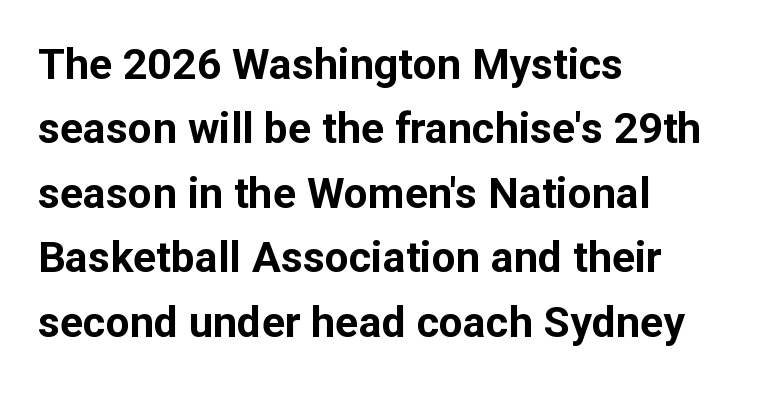
{"serif": "no", "italic": "no", "bold": "yes", "weight": "bold", "width": "normal", "stroke_contrast": "low", "x_height": "medium", "monospaced": "no", "underline": "no", "align": "left", "line_spacing": "normal", "line_spacing_ratio": 1.5, "letter_spacing": "normal", "letter_spacing_em": 0.0, "glyph_px": 43}
